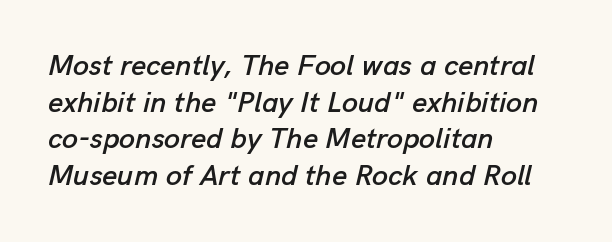
Q: Is the text italic (slanted)? A: Yes, it leans right by about 13 degrees.
Q: Is the text underlined? A: No.
Q: How is the paragraph aligned? A: Left-aligned.
Q: Is the spacing between letters normal or unusually wide? A: Normal.
Q: Is the spacing between lines tight, normal or loose? A: Normal.
Q: Width (condensed, normal, or wide)? A: Normal.
Q: Stroke contrast? A: Low.
Q: x-height? A: Medium.
Q: Monospaced? A: No.
